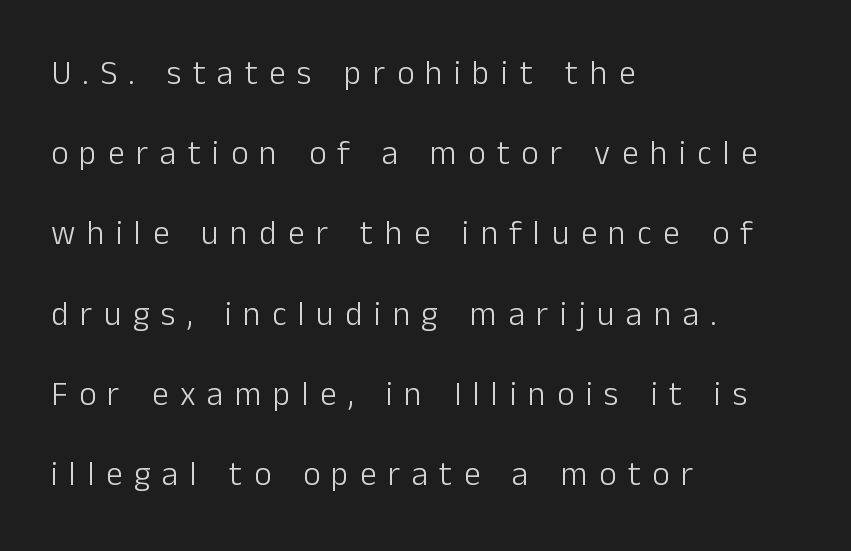
Q: Is the text bold? A: No.
Q: Is the text italic (slanted)? A: No, it is upright.
Q: Is the typeface a serif or a sans-serif typeface? A: Sans-serif.
Q: Is the text underlined? A: No.
Q: How is the paragraph aligned? A: Left-aligned.
Q: Is the spacing between letters normal or unusually wide? A: Unusually wide.
Q: Is the spacing between lines tight, normal or loose? A: Loose.
Q: Width (condensed, normal, or wide)? A: Normal.
Q: Stroke contrast? A: Low.
Q: x-height? A: Medium.
Q: Monospaced? A: No.
